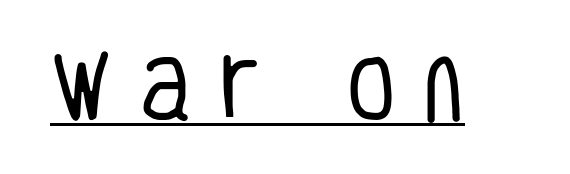
{"serif": "no", "italic": "no", "bold": "no", "weight": "regular", "width": "condensed", "stroke_contrast": "low", "x_height": "large", "monospaced": "no", "underline": "yes", "letter_spacing": "wide", "letter_spacing_em": 0.36, "glyph_px": 73}
